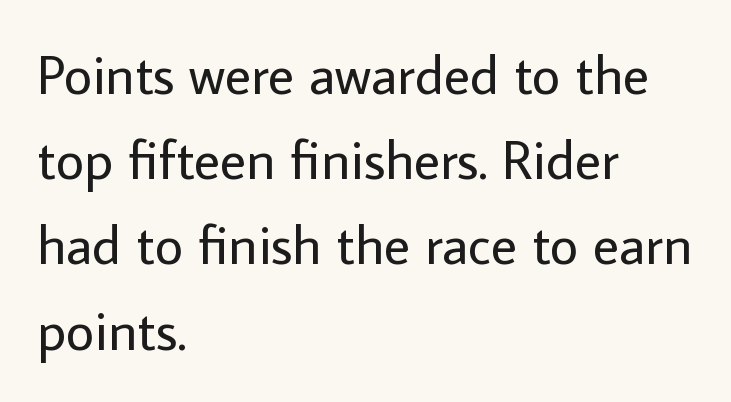
Horizontal alignment here is leftward, the default for most running prose. Students, observe: this is what conventionally led text looks like. The rendering shows plain stroke endings on the letterforms — a sans-serif design. Stem width sits at or under what a default text font uses. Every character sits straight up, as roman type does. The rendering uses natural spacing where letterforms have individual widths.
